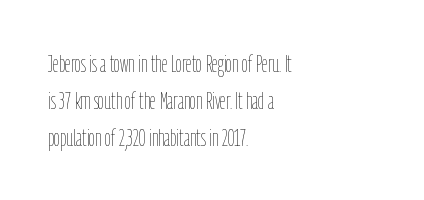
The image shows 24 px text type, upright; set left-aligned, normal line spacing (1.54x), normal letter spacing, not underlined.
